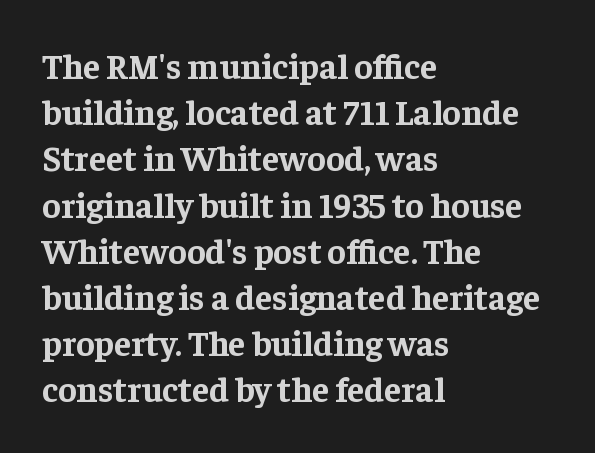
This sample uses plain, unmodified letter spacing. This rendering features lettering with no underline. Each line starts at the same left margin while the right side varies. These lines carry a lot of weight — the face is fully bold. The passage shown stacks its lines at a standard gap. A typesetter would call this proportional, since set widths differ per character.
